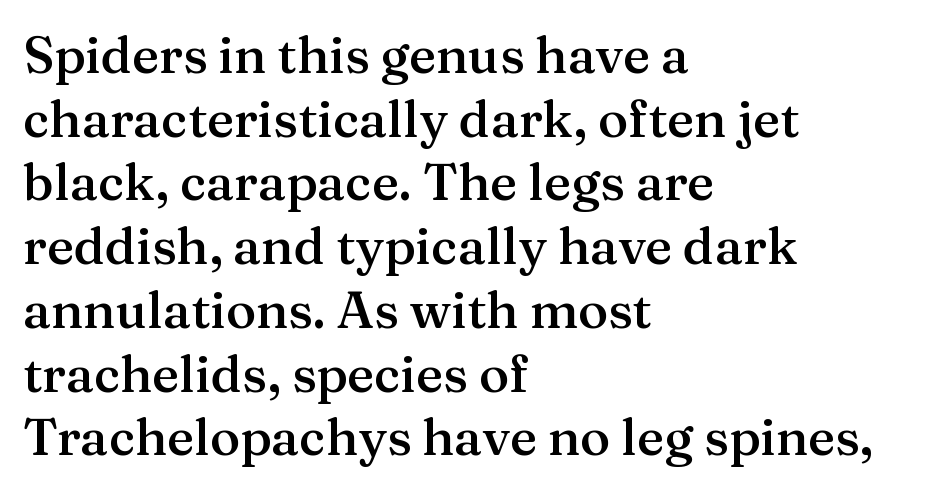
{"serif": "yes", "italic": "no", "bold": "semi", "weight": "semibold", "width": "normal", "stroke_contrast": "medium", "x_height": "medium", "monospaced": "no", "underline": "no", "align": "left", "line_spacing": "normal", "line_spacing_ratio": 1.25, "letter_spacing": "normal", "letter_spacing_em": 0.0, "glyph_px": 51}
